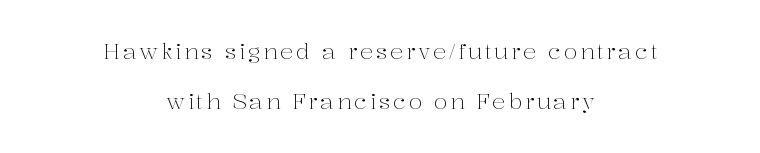
Q: Is the text bold? A: No.
Q: Is the text italic (slanted)? A: No, it is upright.
Q: Is the text underlined? A: No.
Q: How is the paragraph aligned? A: Centered.
Q: Is the spacing between lines tight, normal or loose? A: Loose.
